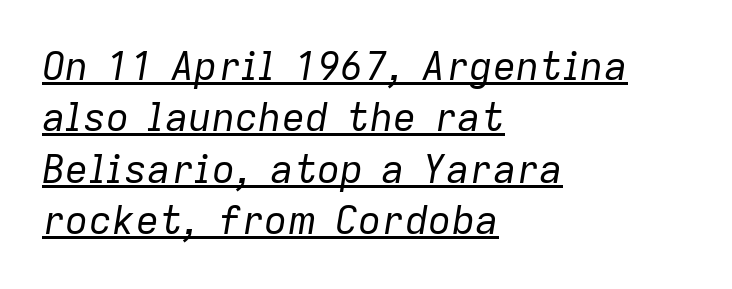
The image shows 39 px regular-weight type, italic (leaning right); set left-aligned, normal line spacing (1.32x), normal letter spacing, underlined; low stroke contrast and a medium x-height.
